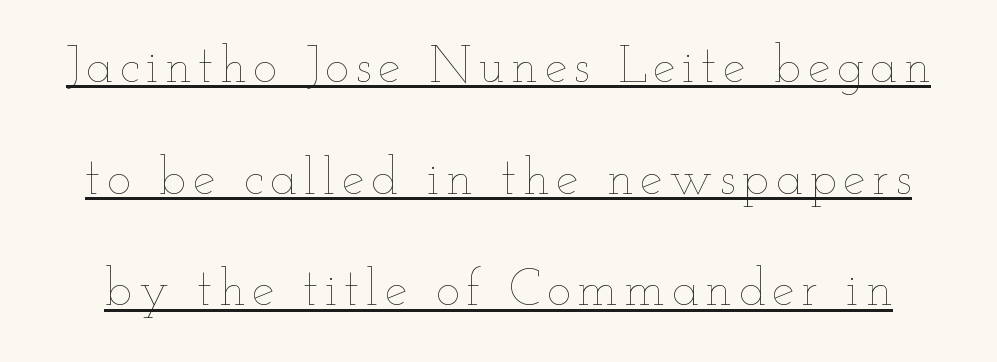
{"italic": "no", "bold": "no", "weight": "thin", "width": "wide", "stroke_contrast": "low", "x_height": "small", "monospaced": "no", "underline": "yes", "line_spacing": "loose", "line_spacing_ratio": 2.19, "glyph_px": 51}
